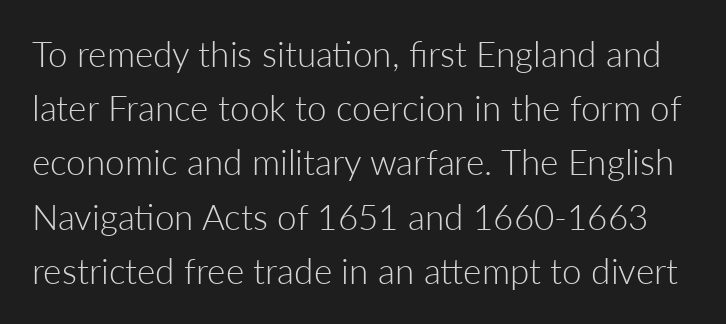
You can tell from the bare stems that sans-serif type was used. This is roman type, the default non-slanted kind. Characters follow at the spacing the type designer built in. Nobody drew a line under any word here. The strokes are not fattened; the text isn't bold.
